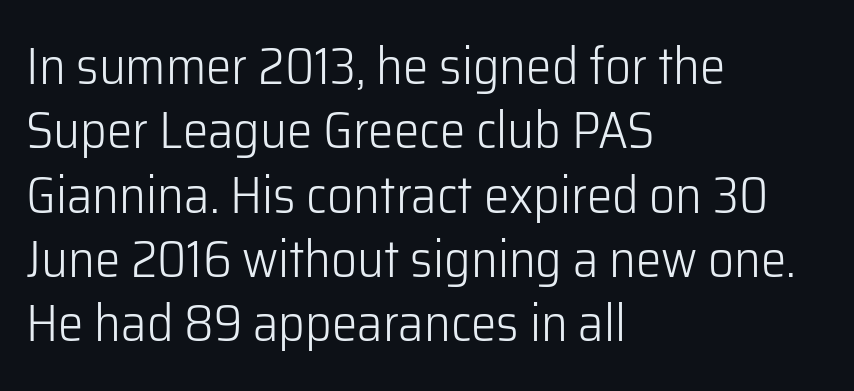
{"serif": "no", "italic": "no", "bold": "no", "weight": "light", "width": "normal", "stroke_contrast": "low", "x_height": "medium", "monospaced": "no", "underline": "no", "align": "left", "line_spacing": "normal", "line_spacing_ratio": 1.26, "letter_spacing": "normal", "letter_spacing_em": 0.0, "glyph_px": 51}
